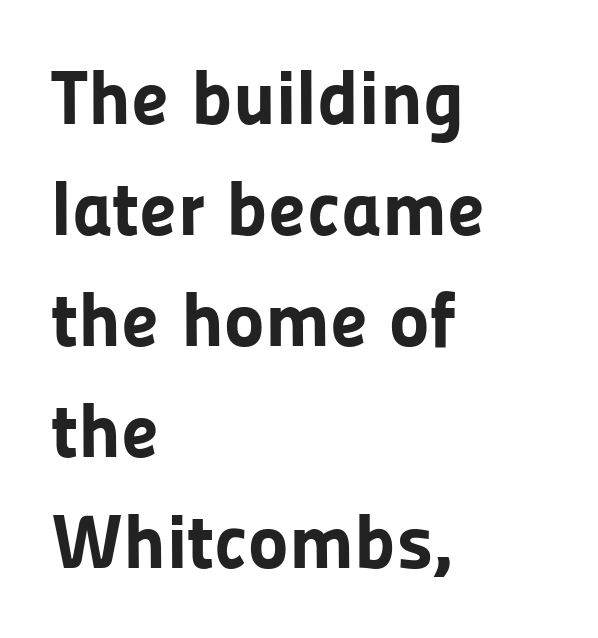
Weight check: bold — yes, fully. The space between consecutive lines is moderate. The letters stand straight up with perfectly vertical stems. The passage shown is not underscored anywhere.
